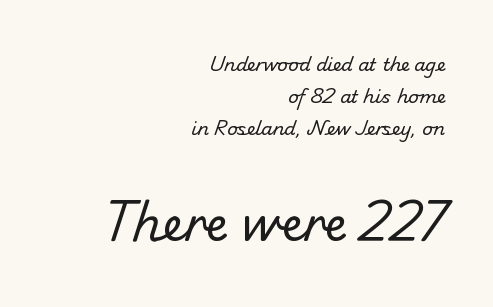
The later block is typeset at a bigger size than the earlier block. This rendering uses right alignment, leaving the left contour irregular. The space beneath each line is pristine and unruled. Each letter keeps its own natural width here, so spacing adapts to shape.
